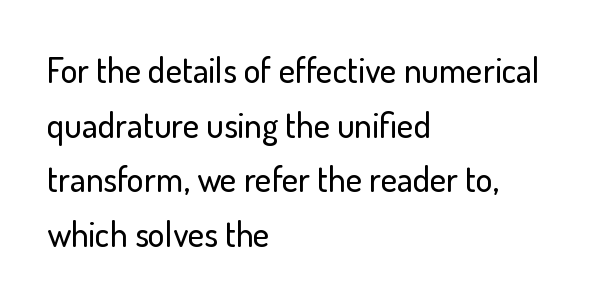
{"serif": "no", "italic": "no", "width": "normal", "stroke_contrast": "low", "x_height": "small", "monospaced": "no", "underline": "no", "align": "left", "line_spacing": "normal", "line_spacing_ratio": 1.56, "letter_spacing": "normal", "letter_spacing_em": 0.0, "glyph_px": 35}
